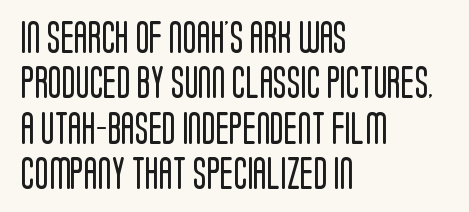
{"serif": "no", "italic": "no", "bold": "no", "weight": "regular", "width": "condensed", "stroke_contrast": "low", "x_height": "large", "monospaced": "no", "underline": "no", "align": "left", "line_spacing": "normal", "line_spacing_ratio": 1.42, "letter_spacing": "normal", "letter_spacing_em": 0.0, "glyph_px": 32}
